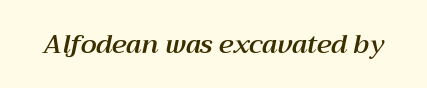
Nothing unusual about the tracking: characters are spaced as the font intends. The area under the type is left untouched. The glyphs look as if they've been sheared to an angle.
